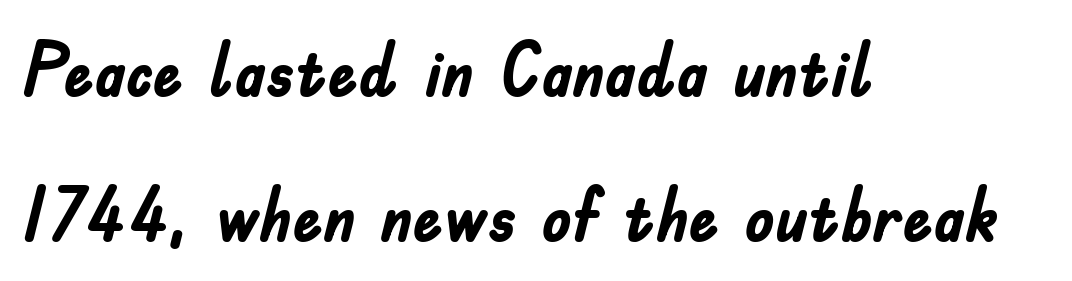
Typographic density is high because the face is bold. This block would shrink considerably if given ordinary leading; it's expanded now. Is the letter spacing exaggerated? No — it looks like the ordinary default.
